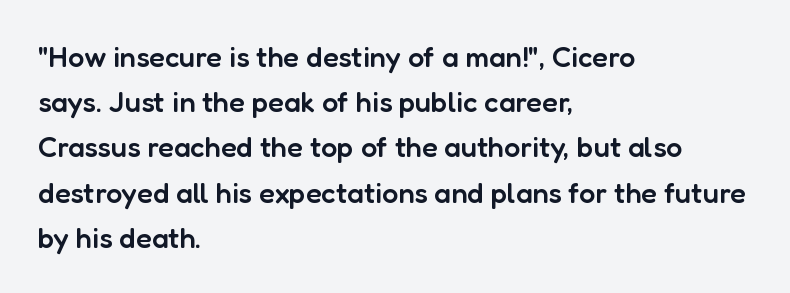
{"serif": "no", "italic": "no", "bold": "semi", "weight": "semibold", "width": "normal", "stroke_contrast": "low", "x_height": "medium", "monospaced": "no", "underline": "no", "align": "left", "line_spacing": "normal", "line_spacing_ratio": 1.56, "letter_spacing": "normal", "letter_spacing_em": 0.0, "glyph_px": 29}
